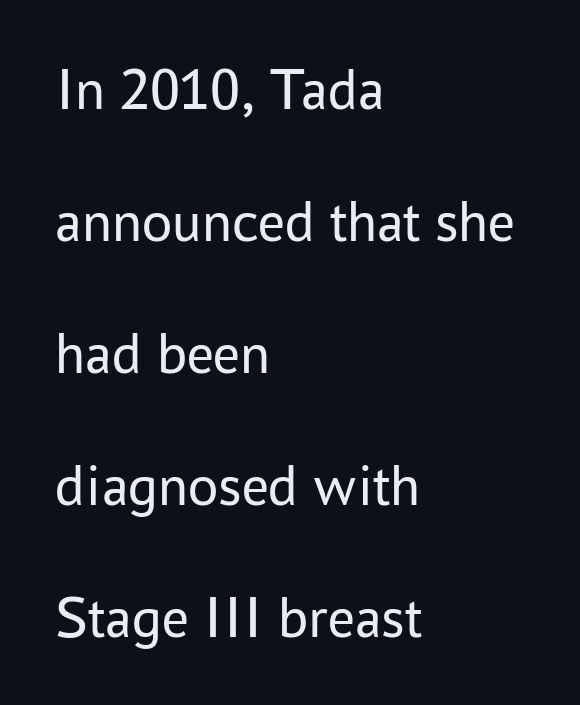
{"serif": "no", "italic": "no", "bold": "no", "weight": "regular", "width": "normal", "stroke_contrast": "low", "x_height": "medium", "monospaced": "no", "underline": "no", "align": "left", "line_spacing": "loose", "line_spacing_ratio": 2.2, "letter_spacing": "normal", "letter_spacing_em": 0.0, "glyph_px": 60}
